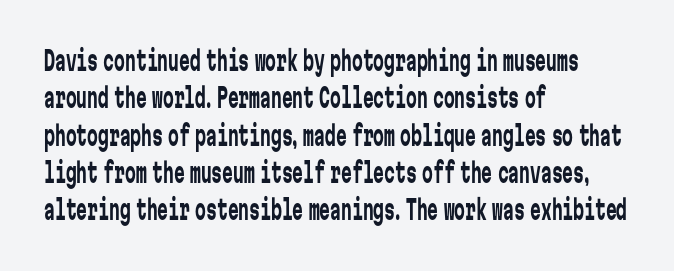
Q: Is the text bold? A: No.
Q: Is the text italic (slanted)? A: No, it is upright.
Q: Is the text underlined? A: No.
Q: How is the paragraph aligned? A: Left-aligned.
Q: Is the spacing between letters normal or unusually wide? A: Normal.
Q: Is the spacing between lines tight, normal or loose? A: Normal.
